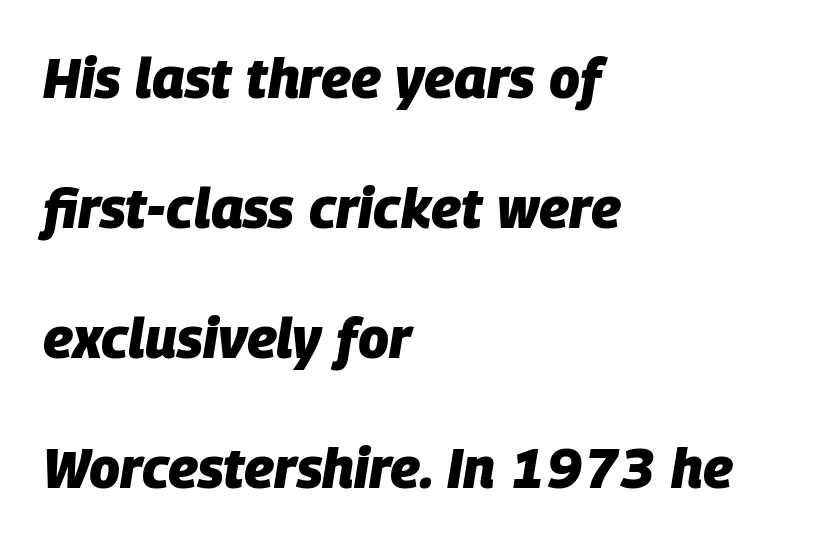
{"italic": "yes", "lean": "right", "slant_degrees": 9, "bold": "yes", "weight": "heavy", "width": "normal", "stroke_contrast": "low", "x_height": "large", "monospaced": "no", "underline": "no", "align": "left", "line_spacing": "loose", "line_spacing_ratio": 2.32, "letter_spacing": "normal", "letter_spacing_em": 0.0, "glyph_px": 56}
